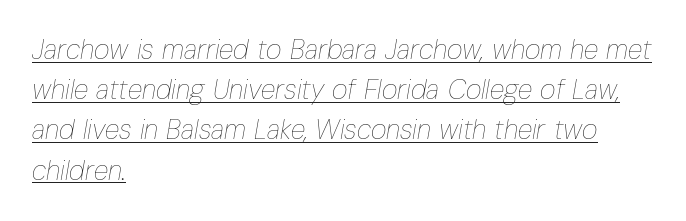
{"italic": "yes", "lean": "right", "slant_degrees": 10, "bold": "no", "underline": "yes", "align": "left", "line_spacing": "normal", "line_spacing_ratio": 1.49, "letter_spacing": "normal", "letter_spacing_em": 0.0, "glyph_px": 27}
